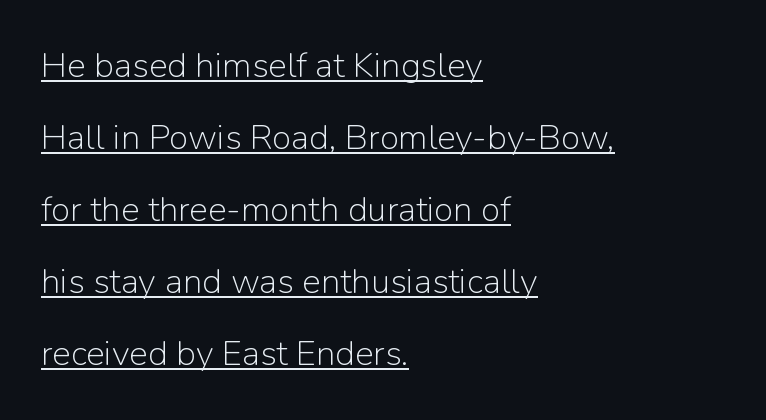
The gaps between neighbouring characters are ordinary and unremarkable. Heaviness? Minimal to ordinary, like unemphasized prose. The face used here is proportionally spaced, like ordinary book or web type. The type family on display is of the sans-serif kind. Every character sits straight up, as roman type does.
